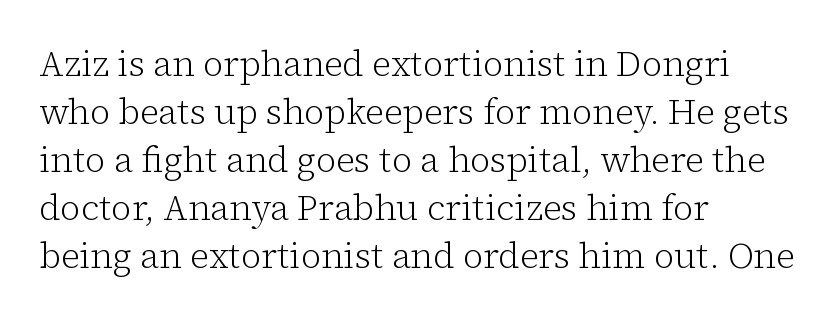
The image shows 35 px light serif type, upright; set left-aligned, normal line spacing (1.37x), normal letter spacing, not underlined; low stroke contrast and a medium x-height.
